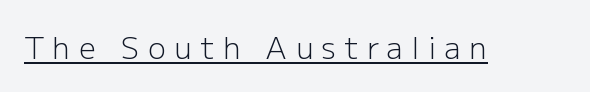
Q: Is the text bold? A: No.
Q: Is the text italic (slanted)? A: No, it is upright.
Q: Is the typeface a serif or a sans-serif typeface? A: Sans-serif.
Q: Is the text underlined? A: Yes.
Q: Is the spacing between letters normal or unusually wide? A: Unusually wide.
Q: Width (condensed, normal, or wide)? A: Normal.
Q: Stroke contrast? A: Low.
Q: x-height? A: Medium.
Q: Monospaced? A: No.
